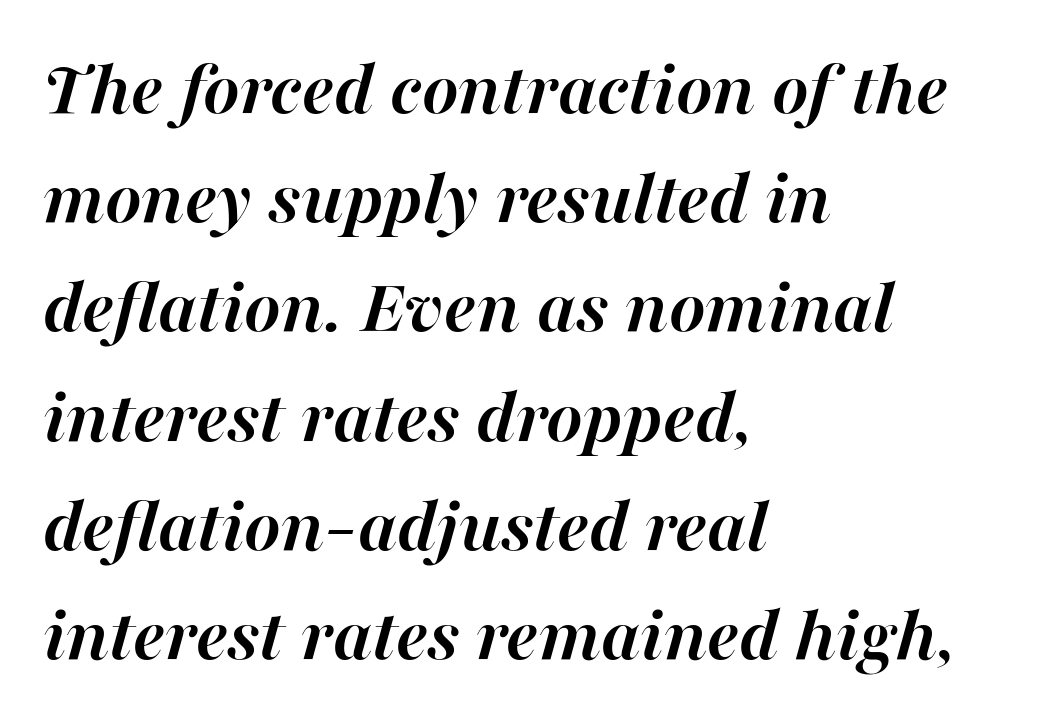
Chunky letters — that's bold for sure. This rendering leaves character spacing at its baseline value. Is this a fixed-width face? No — the glyphs have proportional, varying widths. Whoever set this chose a conventional vertical rhythm.
